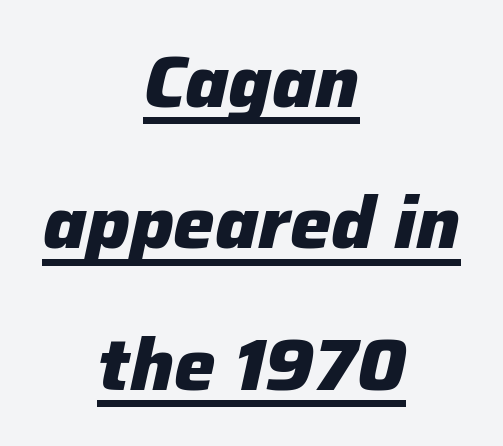
Q: Is the text bold? A: Yes.
Q: Is the text italic (slanted)? A: Yes, it leans right by about 12 degrees.
Q: Is the text underlined? A: Yes.
Q: How is the paragraph aligned? A: Centered.
Q: Is the spacing between letters normal or unusually wide? A: Normal.
Q: Is the spacing between lines tight, normal or loose? A: Loose.
Q: Width (condensed, normal, or wide)? A: Normal.
Q: Stroke contrast? A: Low.
Q: x-height? A: Medium.
Q: Monospaced? A: No.
